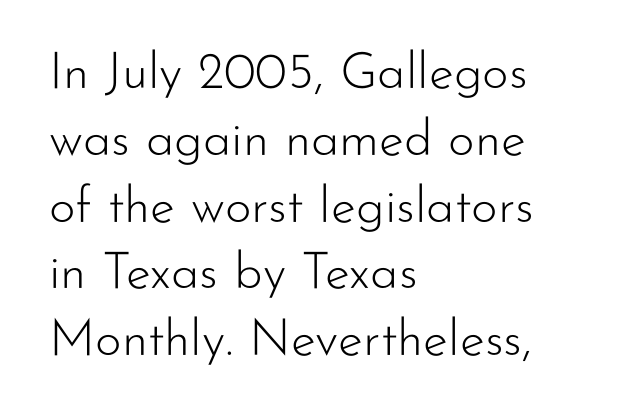
The image shows 51 px light sans-serif type, upright; set left-aligned, normal line spacing (1.31x), normal letter spacing, not underlined; low stroke contrast and a small x-height.
